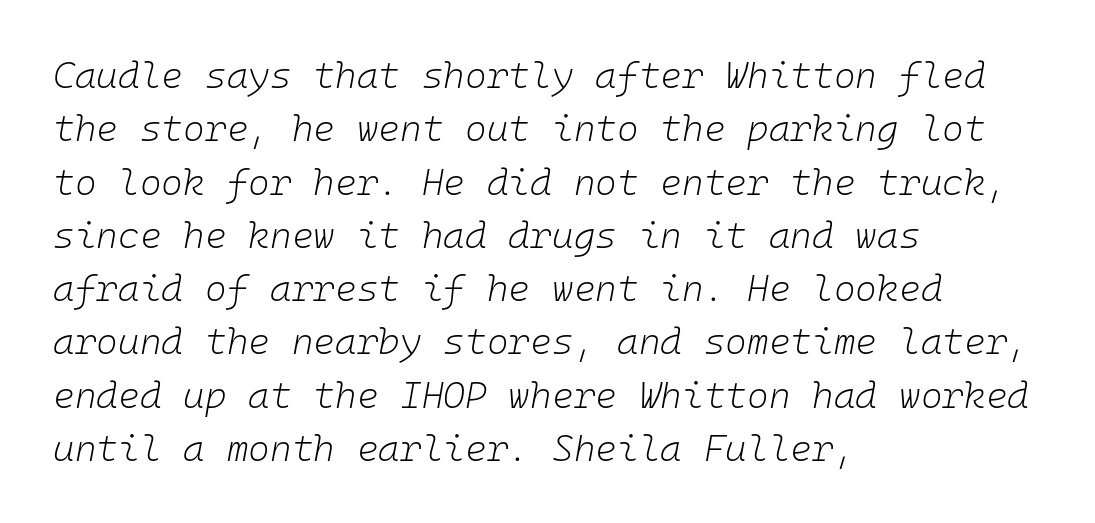
{"italic": "yes", "lean": "right", "slant_degrees": 10, "bold": "no", "weight": "light", "width": "normal", "stroke_contrast": "low", "x_height": "medium", "monospaced": "yes", "underline": "no", "align": "left", "line_spacing": "normal", "line_spacing_ratio": 1.44, "letter_spacing": "normal", "letter_spacing_em": 0.0, "glyph_px": 37}
